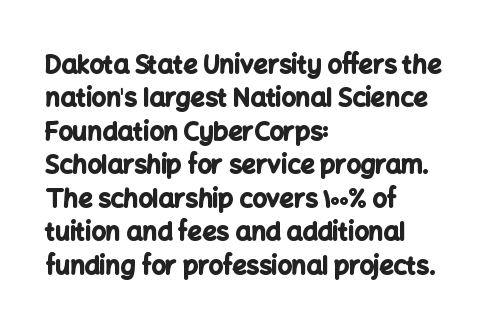
Q: Is the text bold? A: Yes.
Q: Is the text italic (slanted)? A: No, it is upright.
Q: Is the text underlined? A: No.
Q: How is the paragraph aligned? A: Left-aligned.
Q: Is the spacing between letters normal or unusually wide? A: Normal.
Q: Is the spacing between lines tight, normal or loose? A: Normal.
